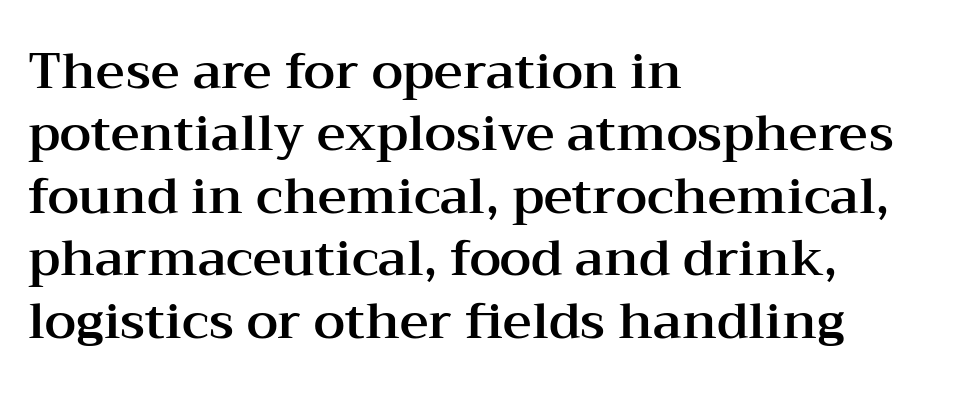
Q: Is the text italic (slanted)? A: No, it is upright.
Q: Is the typeface a serif or a sans-serif typeface? A: Serif.
Q: Is the text underlined? A: No.
Q: How is the paragraph aligned? A: Left-aligned.
Q: Is the spacing between letters normal or unusually wide? A: Normal.
Q: Is the spacing between lines tight, normal or loose? A: Normal.
Q: Width (condensed, normal, or wide)? A: Wide.
Q: Stroke contrast? A: Medium.
Q: x-height? A: Medium.
Q: Monospaced? A: No.
